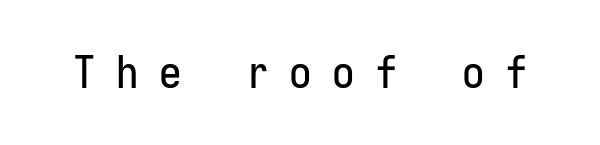
The image shows 45 px condensed sans-serif type, upright, monospaced; set unusually wide letter spacing (+0.46 em), not underlined; low stroke contrast and a medium x-height.
